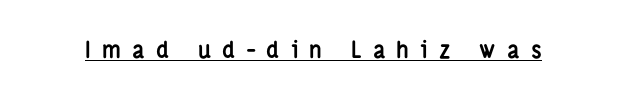
{"italic": "no", "bold": "yes", "underline": "yes", "letter_spacing": "wide", "letter_spacing_em": 0.49, "glyph_px": 23}
